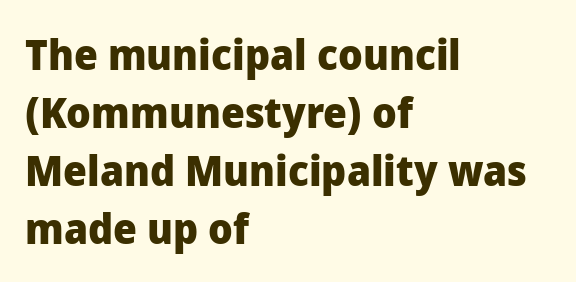
Q: Is the text bold? A: Yes.
Q: Is the text italic (slanted)? A: No, it is upright.
Q: Is the typeface a serif or a sans-serif typeface? A: Sans-serif.
Q: Is the text underlined? A: No.
Q: How is the paragraph aligned? A: Left-aligned.
Q: Is the spacing between letters normal or unusually wide? A: Normal.
Q: Is the spacing between lines tight, normal or loose? A: Normal.
Q: Width (condensed, normal, or wide)? A: Normal.
Q: Stroke contrast? A: Low.
Q: x-height? A: Medium.
Q: Monospaced? A: No.
